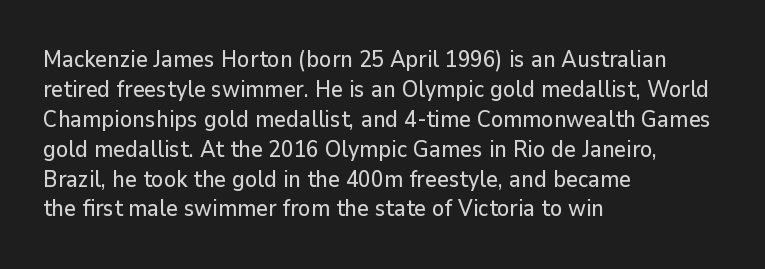
The image shows 23 px text type, upright; set left-aligned, normal line spacing (1.3x), normal letter spacing, not underlined.
